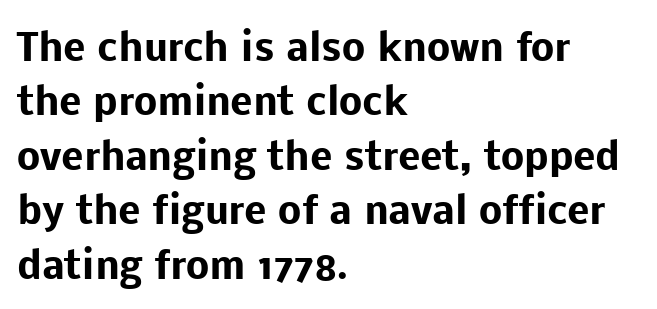
{"serif": "no", "italic": "no", "bold": "yes", "weight": "heavy", "width": "normal", "stroke_contrast": "low", "x_height": "medium", "monospaced": "no", "underline": "no", "align": "left", "line_spacing": "normal", "line_spacing_ratio": 1.47, "letter_spacing": "normal", "letter_spacing_em": 0.0, "glyph_px": 37}
